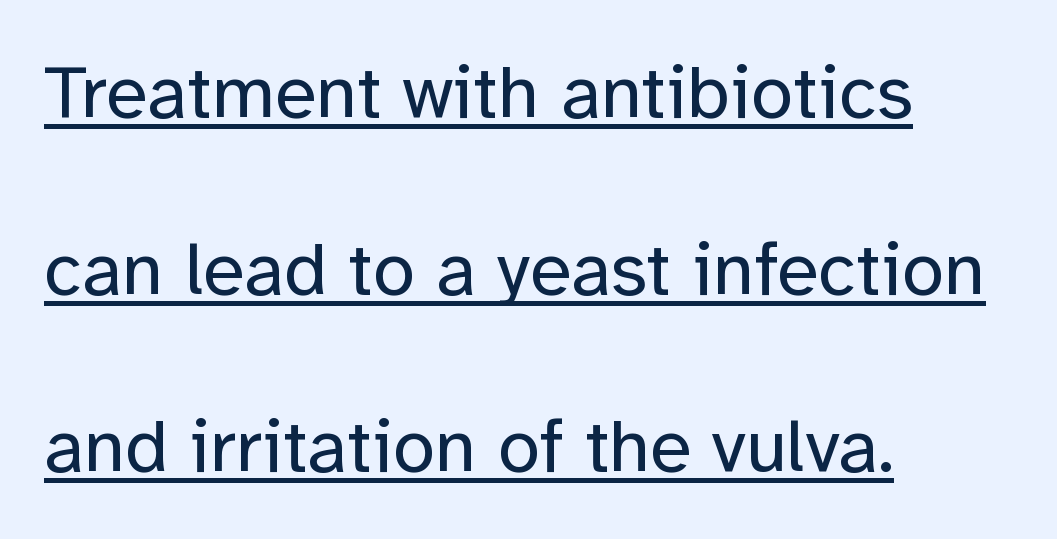
{"serif": "no", "italic": "no", "bold": "no", "weight": "regular", "width": "normal", "stroke_contrast": "low", "x_height": "medium", "monospaced": "no", "underline": "yes", "align": "left", "line_spacing": "loose", "line_spacing_ratio": 2.33, "letter_spacing": "normal", "letter_spacing_em": 0.0, "glyph_px": 76}
